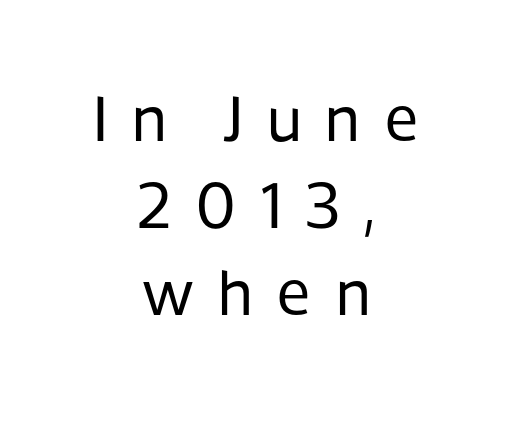
Quick note: interline space is typical. The rendering inserts visible extra space after every character. Varying glyph widths throughout — classic text-font behaviour. Each letter's strokes conclude bluntly, with no projecting serifs.
